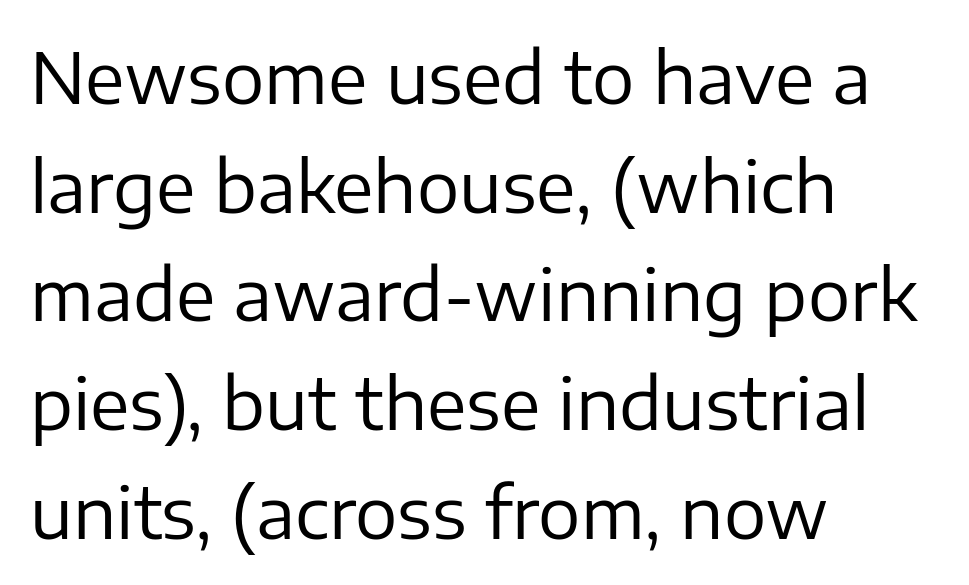
{"serif": "no", "italic": "no", "bold": "no", "weight": "regular", "width": "normal", "stroke_contrast": "low", "x_height": "medium", "monospaced": "no", "underline": "no", "align": "left", "line_spacing": "normal", "line_spacing_ratio": 1.53, "letter_spacing": "normal", "letter_spacing_em": 0.0, "glyph_px": 71}
